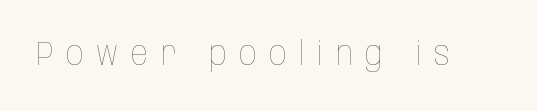
This sample uses an upright cut, with every glyph sitting square on the baseline. The passage shown is not bold in any degree. A clean baseline with only descenders dipping below it. The face used here is proportionally spaced, like ordinary book or web type.
